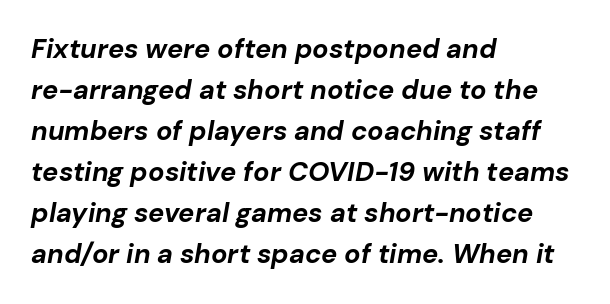
Every row of glyphs begins at an identical x-position on the left. Line spacing here is normal. The space directly below the letters is spotless. The horizontal fit of the characters is conventional and even.
